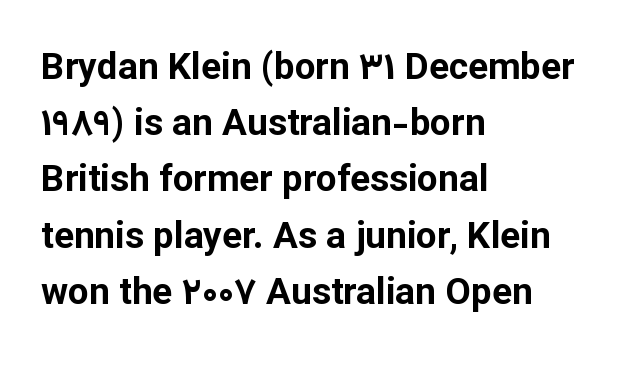
The image shows 37 px bold sans-serif type, upright; set left-aligned, normal line spacing (1.52x), normal letter spacing, not underlined; low stroke contrast and a medium x-height.
